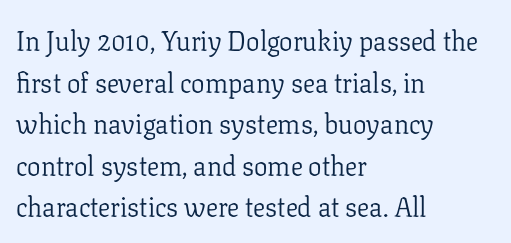
{"italic": "no", "bold": "no", "underline": "no", "align": "left", "line_spacing": "normal", "line_spacing_ratio": 1.54, "letter_spacing": "normal", "letter_spacing_em": 0.0, "glyph_px": 27}
